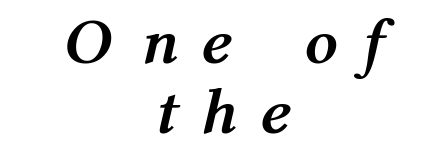
The image shows 65 px semibold, condensed type, italic (leaning right); set centered, tight line spacing (1.08x), unusually wide letter spacing (+0.48 em), not underlined; medium stroke contrast and a medium x-height.
